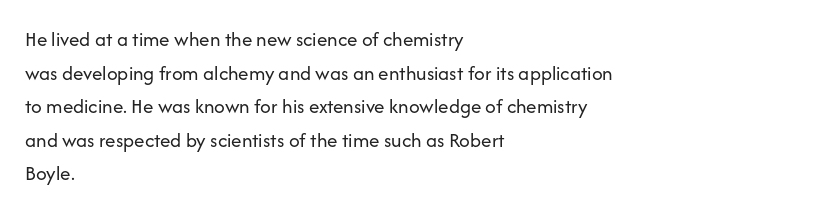
{"italic": "no", "bold": "no", "underline": "no", "align": "left", "line_spacing": "normal", "line_spacing_ratio": 1.6, "letter_spacing": "normal", "letter_spacing_em": 0.0, "glyph_px": 21}
